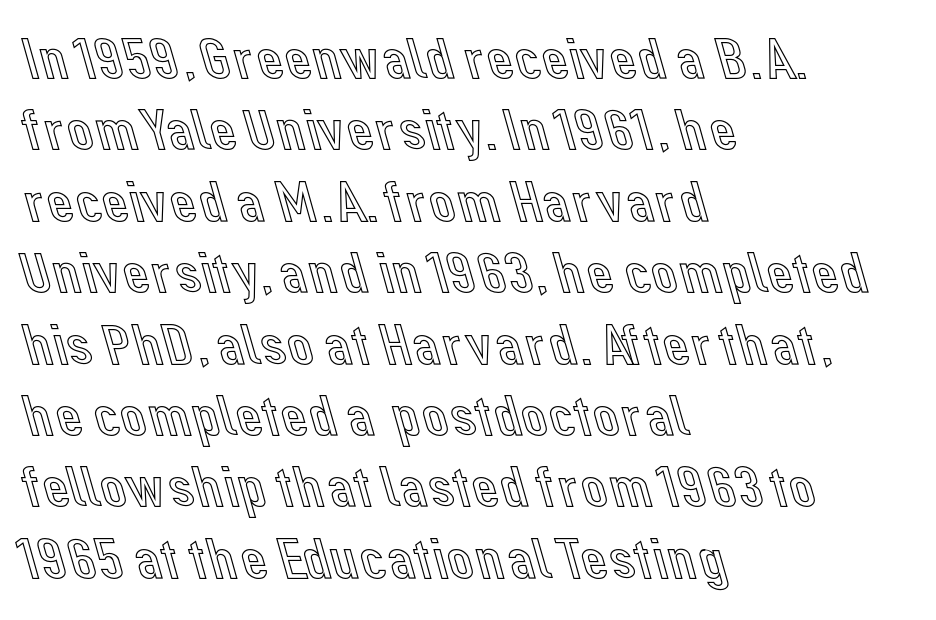
The image shows 59 px text type; set left-aligned, line spacing 1.21x, normal letter spacing, not underlined; a medium x-height.
